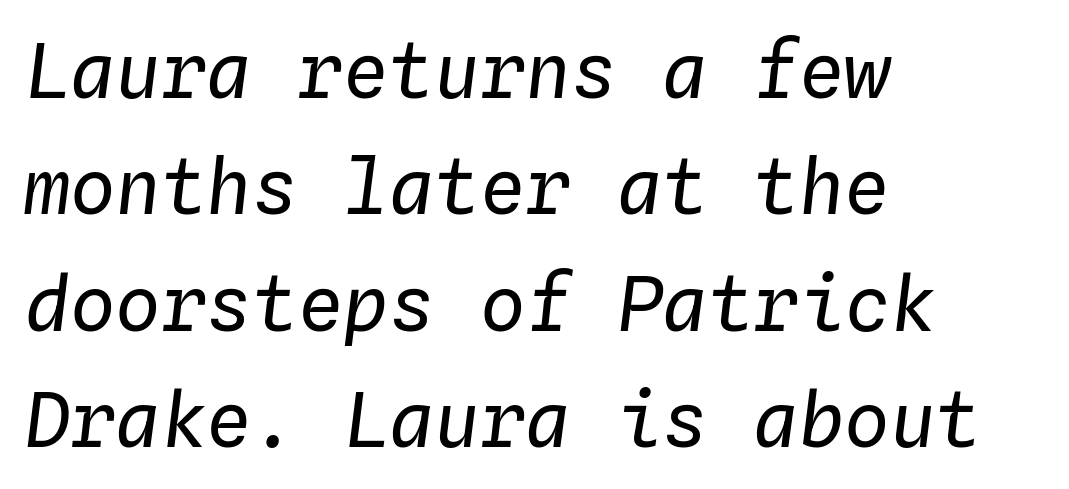
The image shows 76 px regular-weight type, italic (leaning right), monospaced; set left-aligned, normal line spacing (1.53x), normal letter spacing, not underlined; low stroke contrast and a medium x-height.
